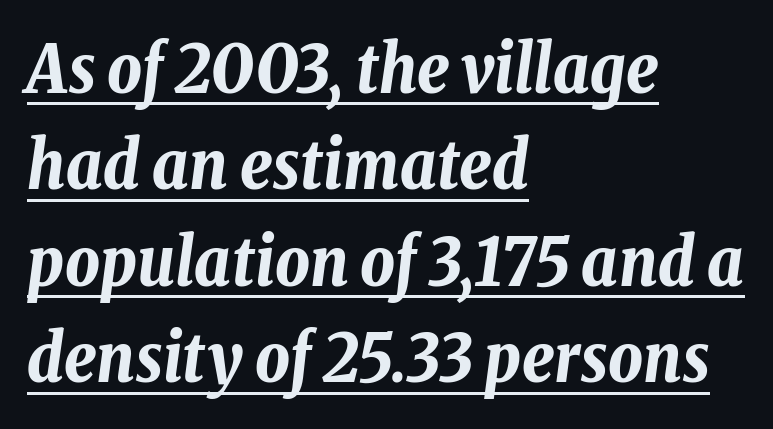
{"italic": "yes", "lean": "right", "slant_degrees": 8, "bold": "yes", "weight": "bold", "width": "condensed", "stroke_contrast": "low", "x_height": "medium", "monospaced": "no", "underline": "yes", "align": "left", "line_spacing": "normal", "line_spacing_ratio": 1.44, "letter_spacing": "normal", "letter_spacing_em": 0.0, "glyph_px": 67}
